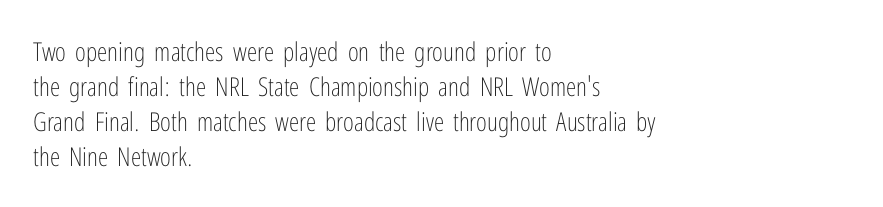
The image shows 26 px text type, upright; set left-aligned, normal line spacing (1.34x), normal letter spacing, not underlined.
